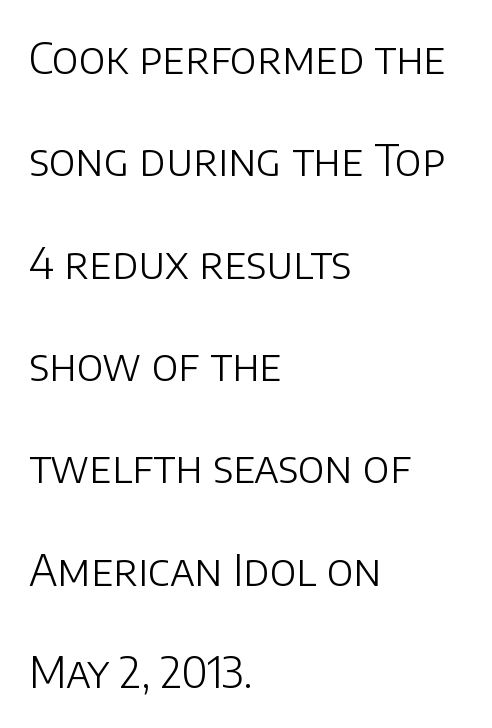
Q: Is the text bold? A: No.
Q: Is the text italic (slanted)? A: No, it is upright.
Q: Is the typeface a serif or a sans-serif typeface? A: Sans-serif.
Q: Is the text underlined? A: No.
Q: How is the paragraph aligned? A: Left-aligned.
Q: Is the spacing between letters normal or unusually wide? A: Normal.
Q: Is the spacing between lines tight, normal or loose? A: Loose.
Q: Width (condensed, normal, or wide)? A: Normal.
Q: Stroke contrast? A: Low.
Q: x-height? A: Large.
Q: Monospaced? A: No.
